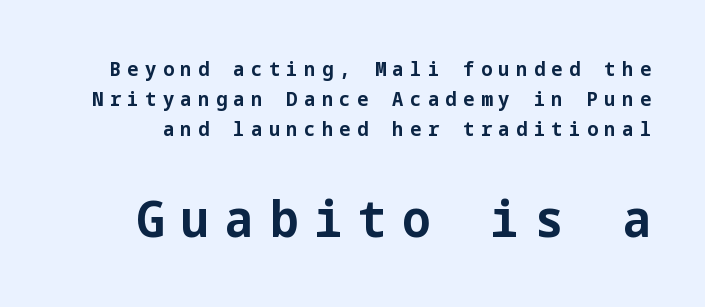
Q: Is the text bold? A: Yes.
Q: Is the text italic (slanted)? A: No, it is upright.
Q: Is the typeface a serif or a sans-serif typeface? A: Sans-serif.
Q: Is the text underlined? A: No.
Q: Is the spacing between letters normal or unusually wide? A: Unusually wide.
Q: Is the spacing between lines tight, normal or loose? A: Normal.
Q: Which block of text is set in a larger size, the first (top) or the second (bottom)? A: The second (bottom) one.
Q: Width (condensed, normal, or wide)? A: Normal.
Q: Stroke contrast? A: Low.
Q: x-height? A: Medium.
